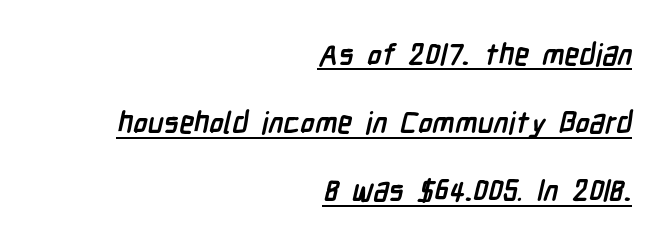
Caption: standard tracking, unaltered. Thick stems and heavy bowls — unmistakably bold. Visually the block forms a straight wall on the right and a jagged coastline on the left. You can tell from the bare stems that sans-serif type was used. In terms of leading, this rendering errs on the spacious side. Has an underline been added? It has.
